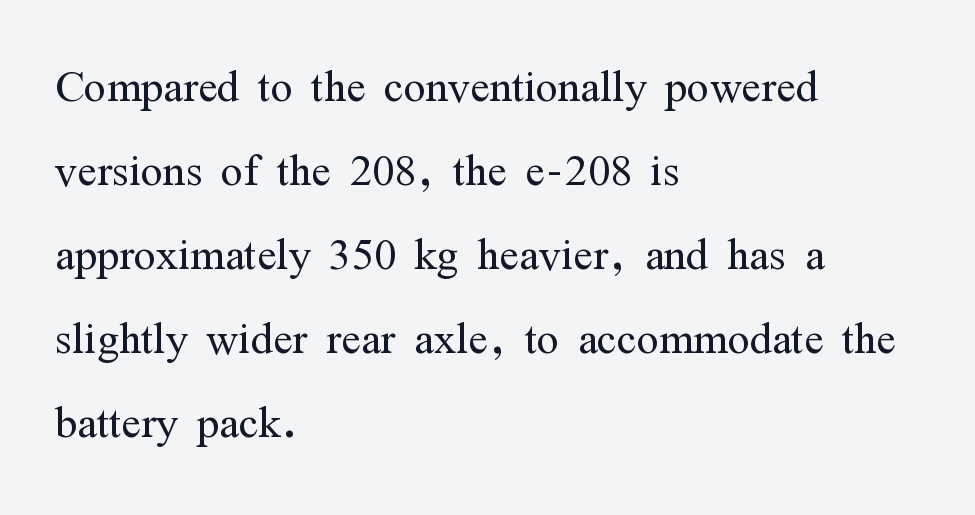
Q: Is the text bold? A: No.
Q: Is the text italic (slanted)? A: No, it is upright.
Q: Is the typeface a serif or a sans-serif typeface? A: Serif.
Q: Is the text underlined? A: No.
Q: How is the paragraph aligned? A: Left-aligned.
Q: Is the spacing between letters normal or unusually wide? A: Normal.
Q: Is the spacing between lines tight, normal or loose? A: Normal.
Q: Width (condensed, normal, or wide)? A: Condensed.
Q: Stroke contrast? A: Medium.
Q: x-height? A: Medium.
Q: Monospaced? A: No.
